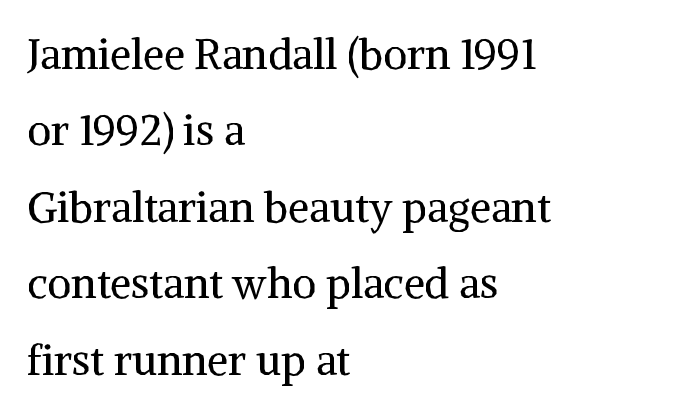
These lines are rendered in a variable-pitch font. A typesetter would label this face a serif. The type is set solid horizontally, with unmodified tracking. Bare-footed words on every line. Letters have the restrained weight of plain body copy at most.
